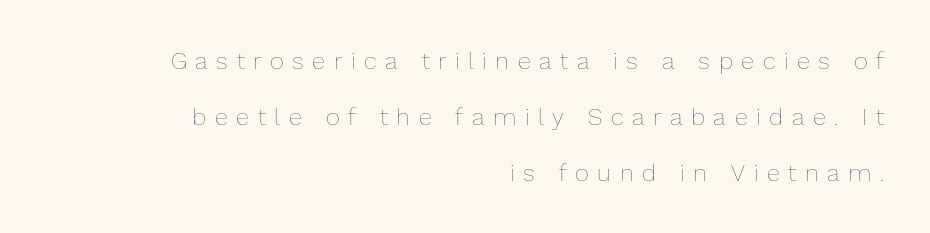
The image shows 24 px text type, upright; set right-aligned, loose line spacing (2.33x), unusually wide letter spacing (+0.36 em), not underlined.
